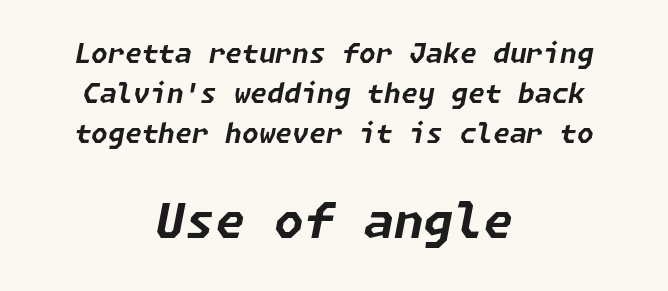
The later block is typeset at a bigger size than the earlier block. The glyphs have the mass of a bold cut. Standard letterfit; no display-style spreading of the glyphs. This block has exactly the height ordinary leading produces. Both edges are ragged and mirror each other, which tells us the setting is centered. No word sits above an underline.
